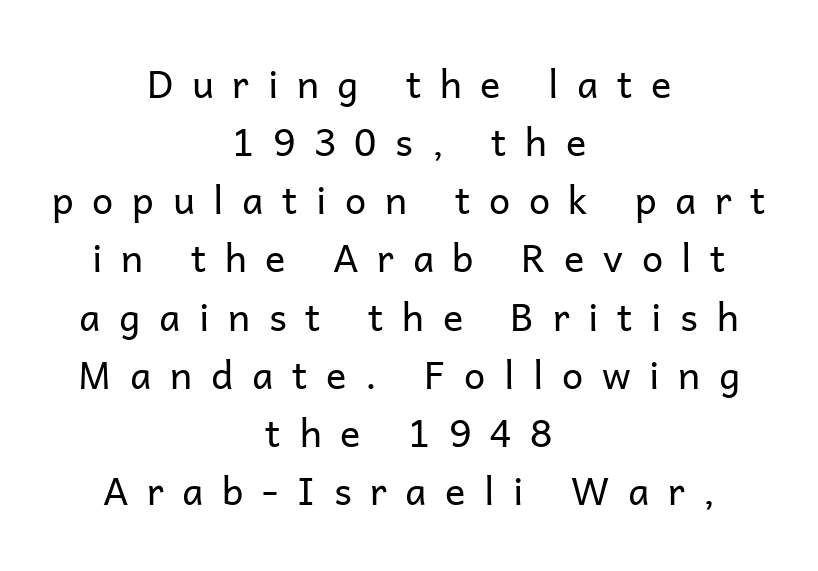
The rendering inserts visible extra space after every character. Check where the strokes stop: nothing finishes them off — pure sans. Weight: regular or lighter. Type without underlining. The block of text has a typical density, with ordinary space between rows.
